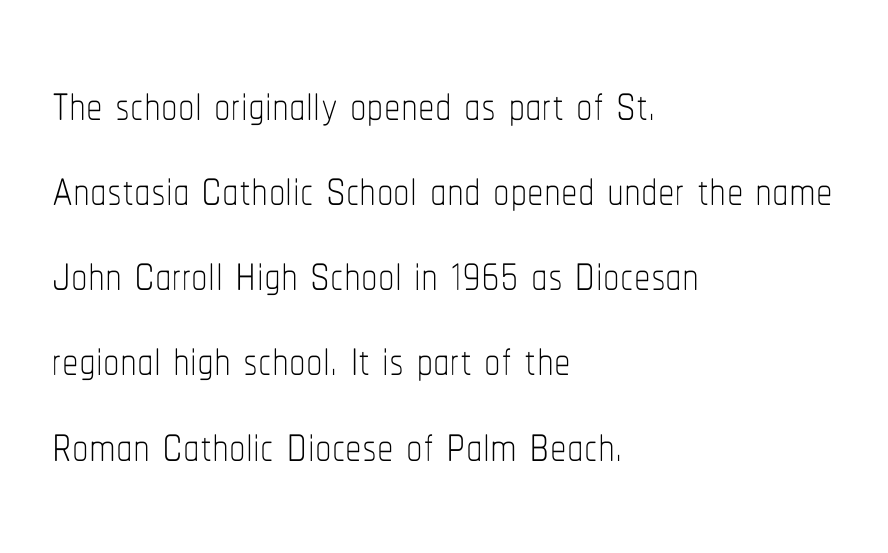
The image shows 66 px thin, condensed type, upright; set left-aligned, normal line spacing (1.29x), normal letter spacing, not underlined; low stroke contrast and a medium x-height.
